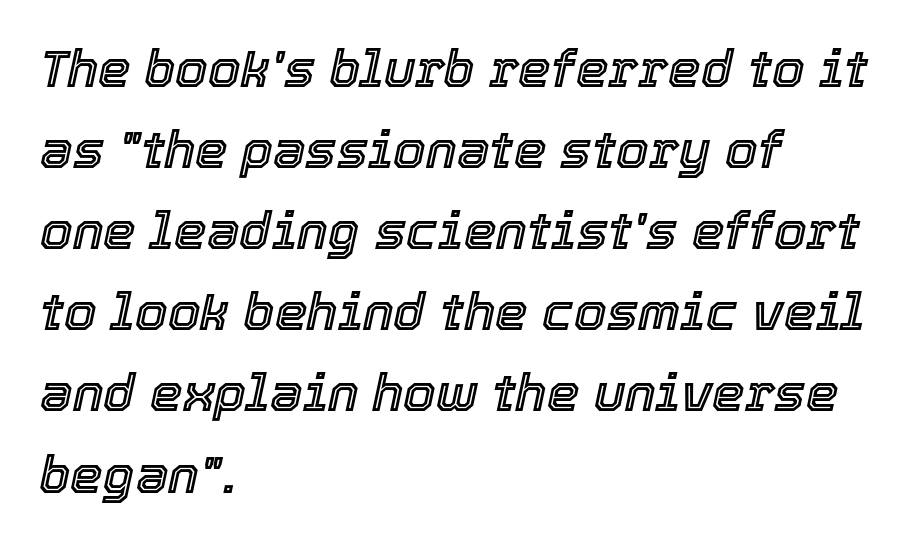
There's an unmistakable incline to the writing here. Type without underlining. Is there much room between lines? A standard amount, neither cramped nor airy. Honestly, the letter spacing is just normal — you wouldn't notice it.
